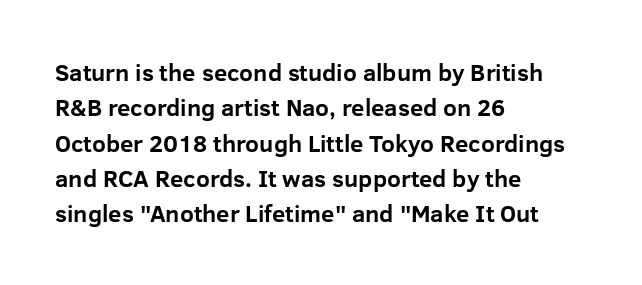
Q: Is the text bold? A: Yes.
Q: Is the text italic (slanted)? A: No, it is upright.
Q: Is the text underlined? A: No.
Q: How is the paragraph aligned? A: Left-aligned.
Q: Is the spacing between letters normal or unusually wide? A: Normal.
Q: Is the spacing between lines tight, normal or loose? A: Normal.
